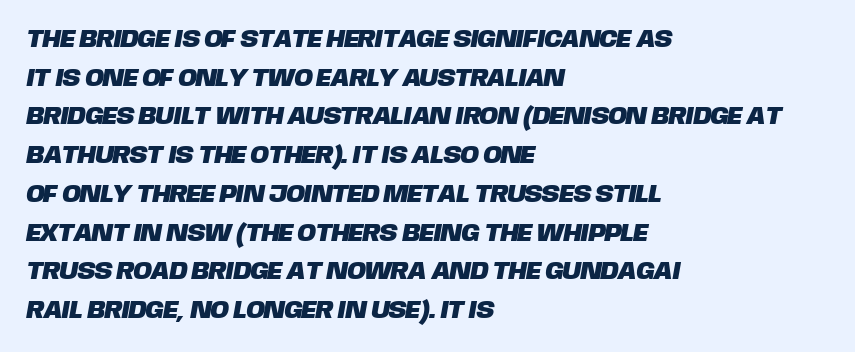
Horizontal alignment here is leftward, the default for most running prose. A typesetter would call this leading conventional body-copy spacing. The rendering keeps characters at their native spacing. Type without underlining.
